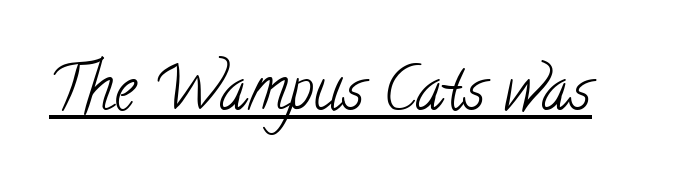
Q: Is the text bold? A: No.
Q: Is the typeface a serif or a sans-serif typeface? A: Serif.
Q: Is the text underlined? A: Yes.
Q: Is the spacing between letters normal or unusually wide? A: Normal.
Q: Width (condensed, normal, or wide)? A: Condensed.
Q: Stroke contrast? A: Low.
Q: x-height? A: Small.
Q: Monospaced? A: No.
